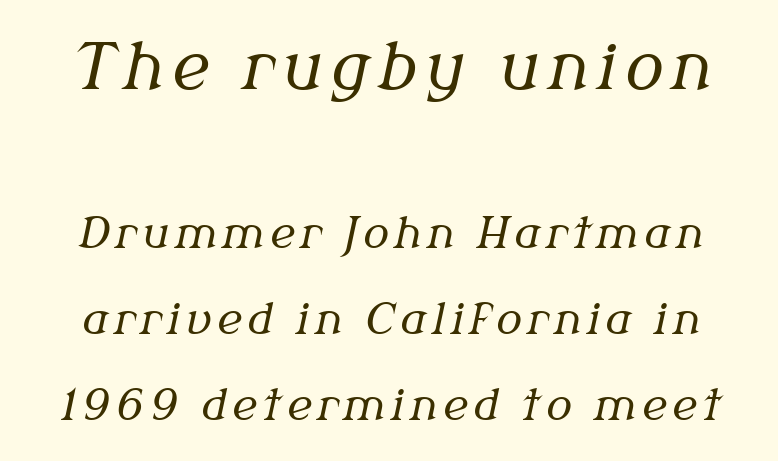
Q: Is the text bold? A: No.
Q: Is the text italic (slanted)? A: Yes, it leans right by about 12 degrees.
Q: Is the typeface a serif or a sans-serif typeface? A: Serif.
Q: Is the text underlined? A: No.
Q: Is the spacing between lines tight, normal or loose? A: Loose.
Q: Which block of text is set in a larger size, the first (top) or the second (bottom)? A: The first (top) one.
Q: Width (condensed, normal, or wide)? A: Normal.
Q: Stroke contrast? A: Medium.
Q: x-height? A: Medium.
Q: Monospaced? A: No.
